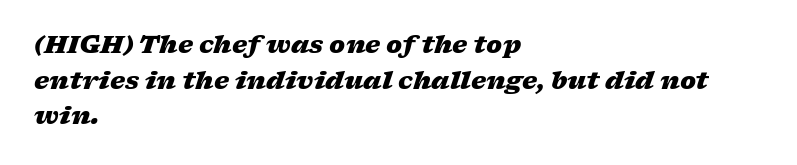
The image shows 24 px bold type, italic (leaning right); set left-aligned, normal line spacing (1.48x), normal letter spacing, not underlined.
